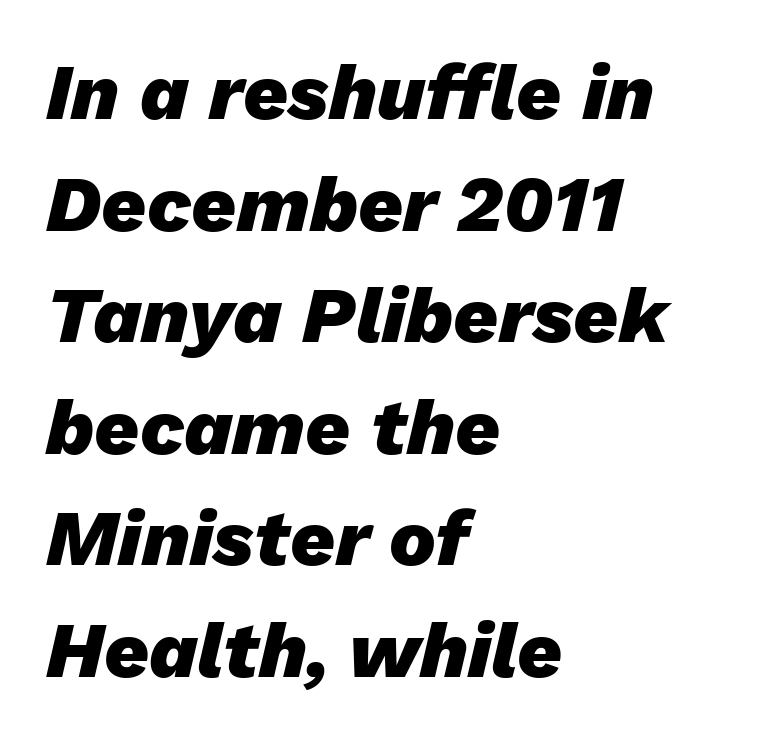
The image shows 78 px heavy type, italic (leaning right); set left-aligned, normal line spacing (1.43x), normal letter spacing, not underlined; low stroke contrast and a medium x-height.
